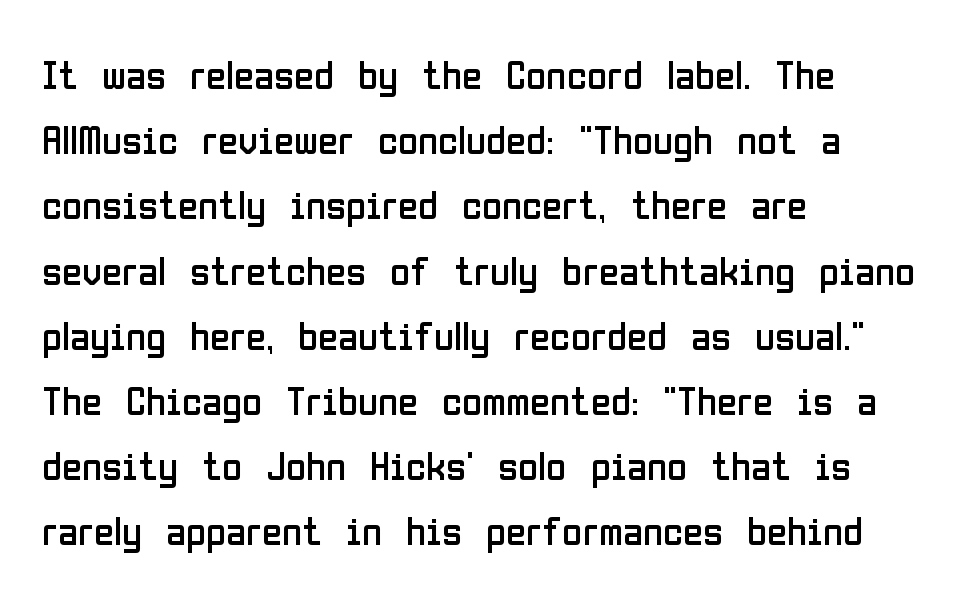
The image shows 41 px regular-weight, condensed sans-serif type, upright; set left-aligned, normal line spacing (1.59x), normal letter spacing, not underlined; low stroke contrast and a medium x-height.
